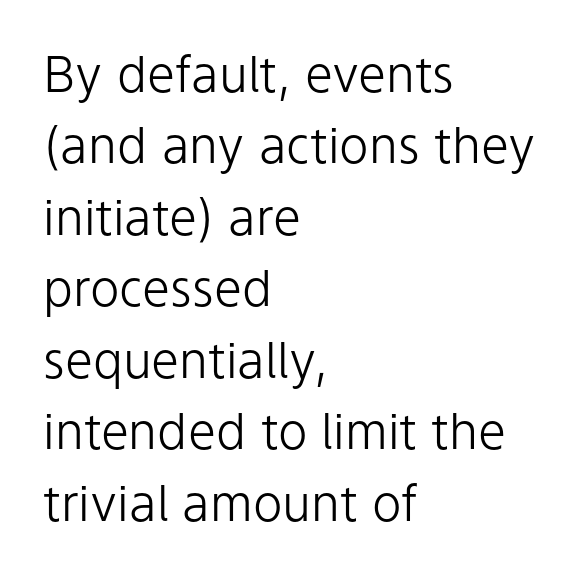
The image shows 50 px light sans-serif type, upright; set left-aligned, normal line spacing (1.43x), normal letter spacing, not underlined; low stroke contrast and a medium x-height.
